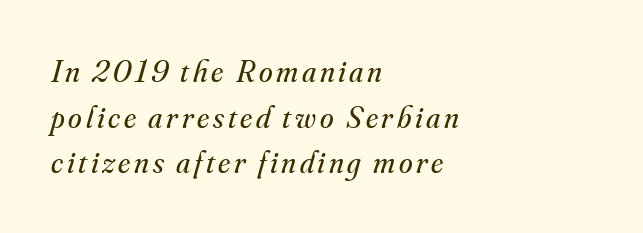
If you drew a line through each stem, it would be angled. The passage shown is typeset with a serif family. Weight class: somewhere from thin through regular. The typesetter chose a ragged-right arrangement here. Descenders hang freely into open space.
